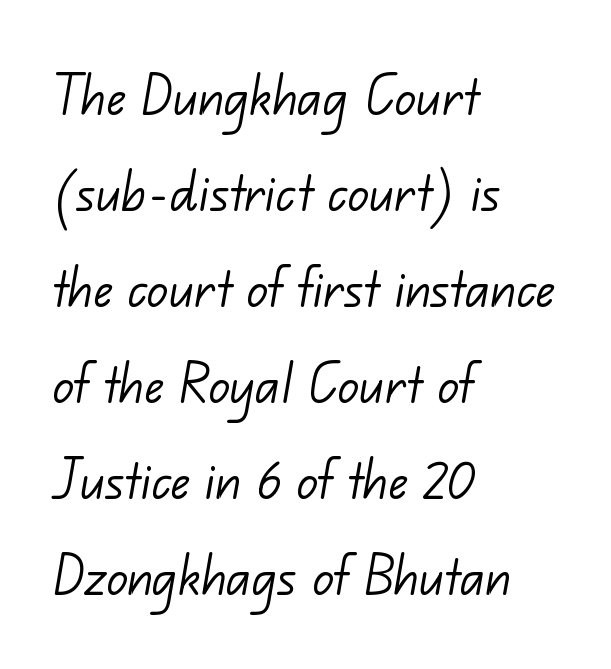
{"serif": "no", "bold": "no", "weight": "light", "width": "normal", "stroke_contrast": "low", "x_height": "small", "monospaced": "no", "underline": "no", "align": "left", "line_spacing": "normal", "line_spacing_ratio": 1.5, "letter_spacing": "normal", "letter_spacing_em": 0.0, "glyph_px": 64}
